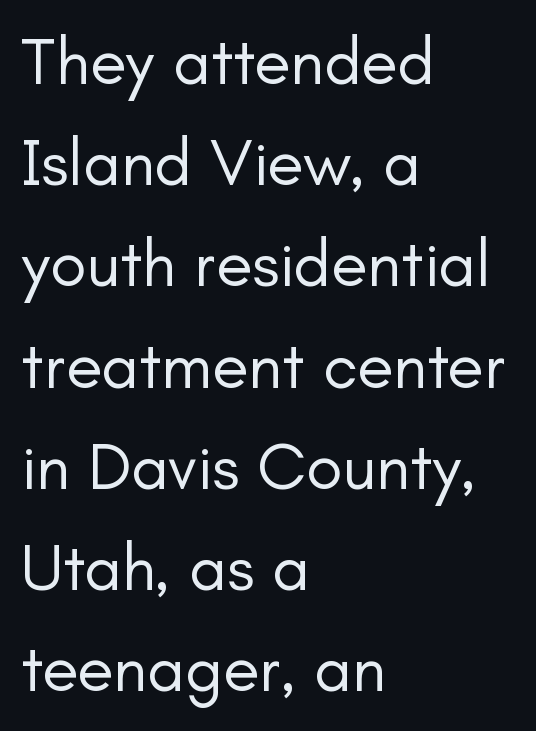
Q: Is the text bold? A: No.
Q: Is the text italic (slanted)? A: No, it is upright.
Q: Is the typeface a serif or a sans-serif typeface? A: Sans-serif.
Q: Is the text underlined? A: No.
Q: How is the paragraph aligned? A: Left-aligned.
Q: Is the spacing between letters normal or unusually wide? A: Normal.
Q: Is the spacing between lines tight, normal or loose? A: Normal.
Q: Width (condensed, normal, or wide)? A: Normal.
Q: Stroke contrast? A: Low.
Q: x-height? A: Small.
Q: Monospaced? A: No.
